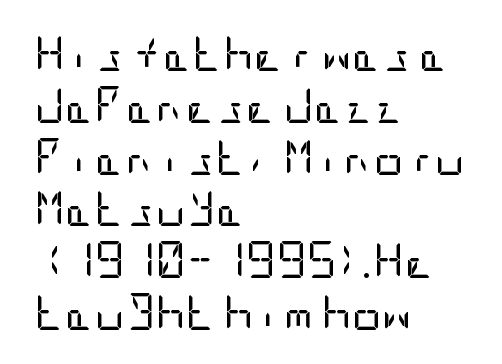
The paragraph shown leans on its left margin. This rendering employs a face without finishing strokes, i.e., a sans-serif. The font's upright variant was chosen for this text. The zone under the glyphs is completely vacant. Standard letterfit; no display-style spreading of the glyphs.
